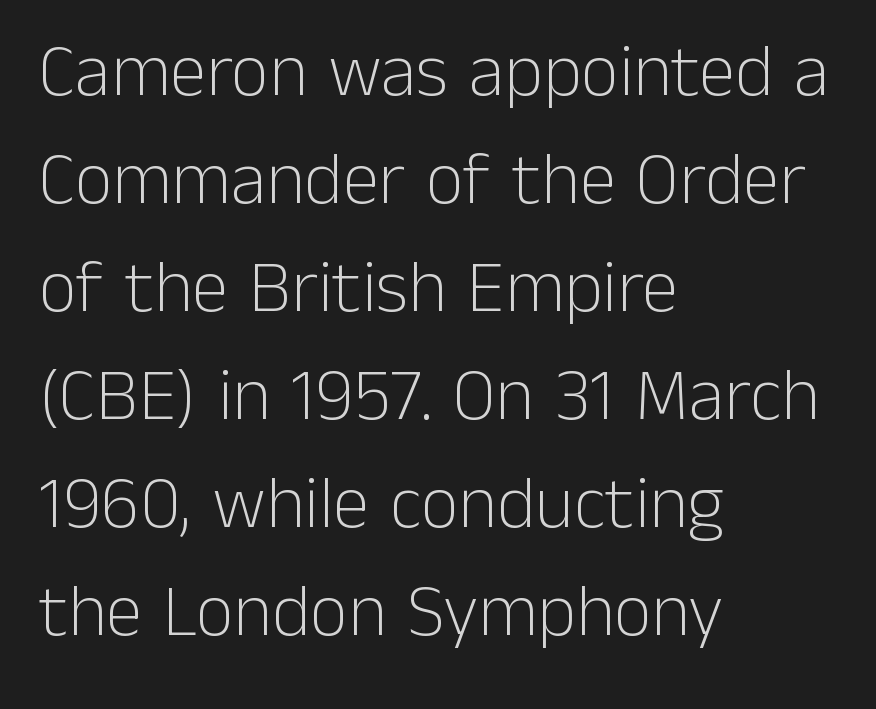
{"serif": "no", "italic": "no", "bold": "no", "weight": "light", "width": "normal", "stroke_contrast": "low", "x_height": "medium", "monospaced": "no", "underline": "no", "align": "left", "line_spacing": "normal", "line_spacing_ratio": 1.46, "letter_spacing": "normal", "letter_spacing_em": 0.0, "glyph_px": 74}
